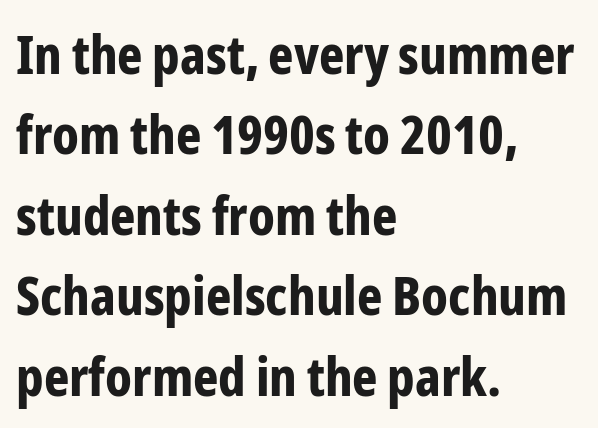
Teacher's note: observe the even left margin — that is flush-left alignment. Beneath every word, the page is bare. The font family rendered here belongs to the sans-serif group. The block of text has a typical density, with ordinary space between rows. Compared with an ordinary text face, these strokes are far heavier — a full bold. Honestly, the letter spacing is just normal — you wouldn't notice it.
